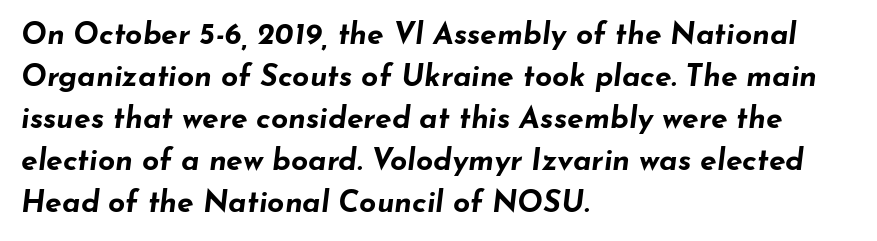
A normal amount of white space separates one row of letters from the next. Lines of text with bare space underneath. These lines carry a lot of weight — the face is fully bold. Line beginnings align vertically; line endings do not.
